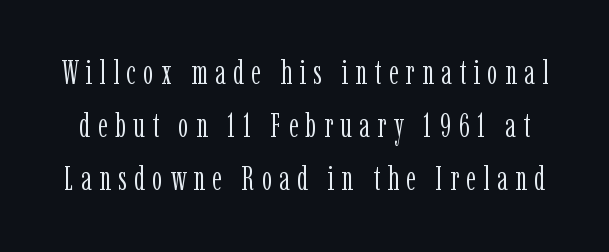
{"serif": "yes", "italic": "no", "bold": "no", "weight": "light", "width": "condensed", "stroke_contrast": "low", "x_height": "medium", "monospaced": "no", "underline": "no", "line_spacing": "normal", "line_spacing_ratio": 1.61, "letter_spacing": "wide", "letter_spacing_em": 0.22, "glyph_px": 33}
